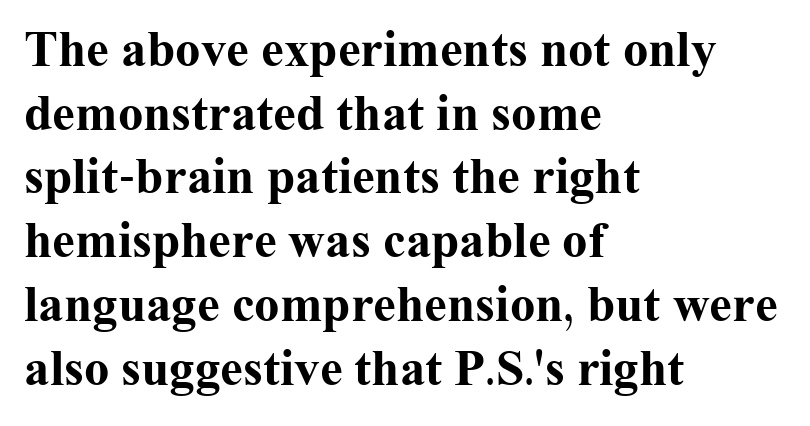
The passage shown is emphatically bold. Leading matches the norm, producing a regular column. If you drew a line through each stem, it would be perfectly vertical. Tracking value appears to be zero — textbook default spacing. The setting favours the left margin, as ordinary paragraphs usually do.
